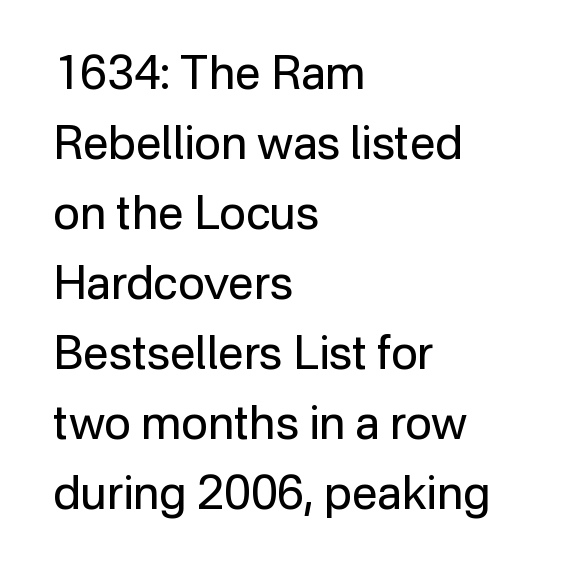
The space directly below the letters is spotless. These lines sit exactly where default settings would place them. Casual observation: everything's shoved over to the left. The tracking reads as untouched default to a designer's eye. Varying glyph widths throughout — classic text-font behaviour.
